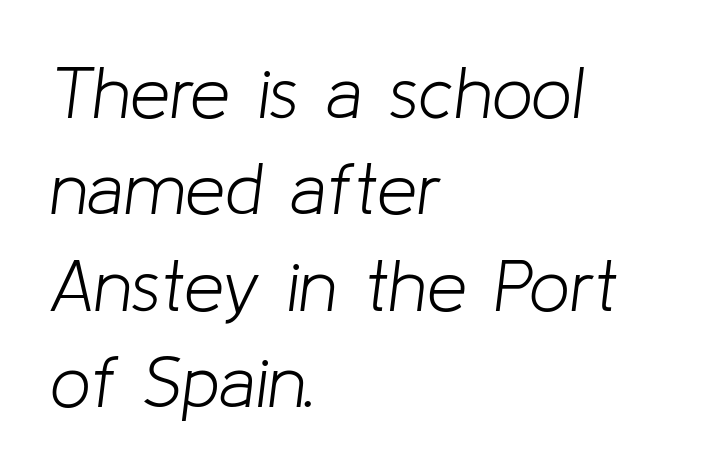
Is there much room between lines? A standard amount, neither cramped nor airy. No extra tracking has been applied to these lines. Check the space under the baseline: it is left empty. Unbolded letterforms with no extra heft. Is the type slanted? Yes — the strokes lean at a clear angle. You could not count columns in this text — the font is proportionally spaced.
